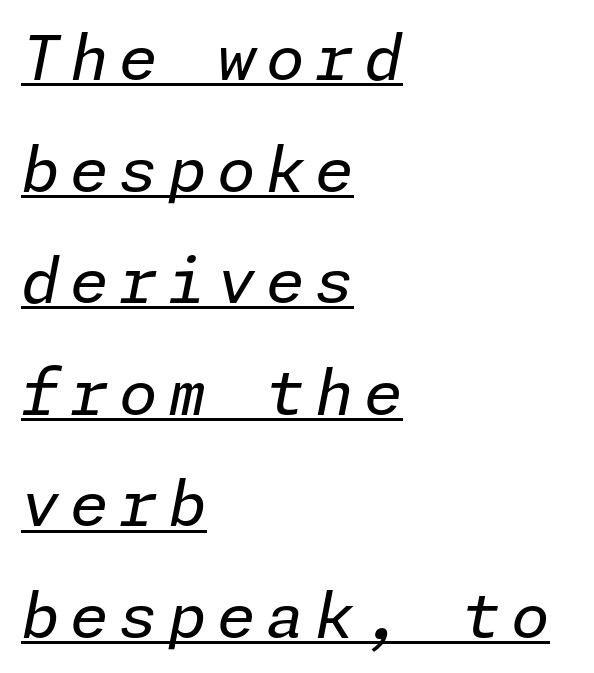
Q: Is the text bold? A: No.
Q: Is the text italic (slanted)? A: Yes, it leans right by about 11 degrees.
Q: Is the text underlined? A: Yes.
Q: How is the paragraph aligned? A: Left-aligned.
Q: Width (condensed, normal, or wide)? A: Normal.
Q: Stroke contrast? A: Low.
Q: x-height? A: Medium.
